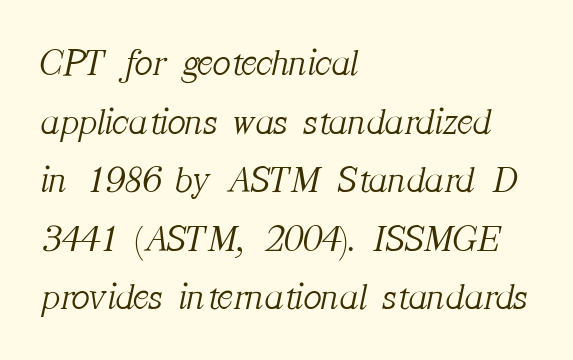
The image shows 38 px light serif type, italic (leaning right); set left-aligned, normal line spacing (1.54x), normal letter spacing, not underlined; medium stroke contrast and a medium x-height.
